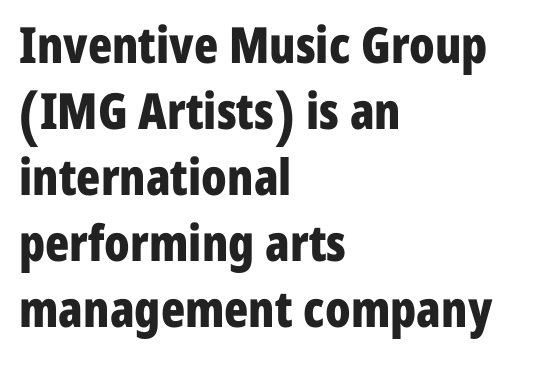
These lines stack with their left ends in a neat column. Does the weight exceed regular? Yes, all the way to bold. Note: no serifs on the glyphs. Decoration check: the copy has no underline. The letterforms sit shoulder to shoulder at normal distance. How would I describe the line gaps? Plain and ordinary.
